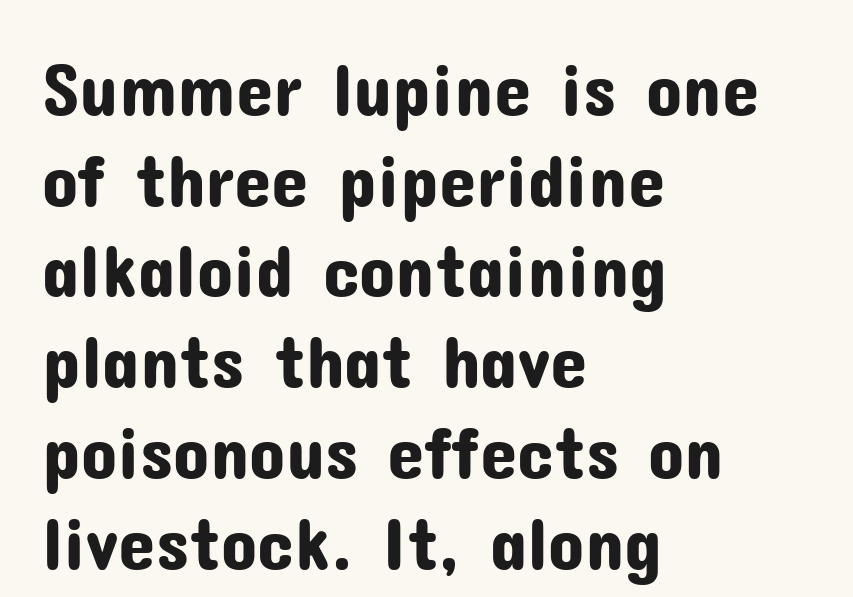
Q: Is the text italic (slanted)? A: No, it is upright.
Q: Is the typeface a serif or a sans-serif typeface? A: Sans-serif.
Q: Is the text underlined? A: No.
Q: How is the paragraph aligned? A: Left-aligned.
Q: Is the spacing between letters normal or unusually wide? A: Normal.
Q: Width (condensed, normal, or wide)? A: Normal.
Q: Stroke contrast? A: Low.
Q: x-height? A: Medium.
Q: Monospaced? A: No.
